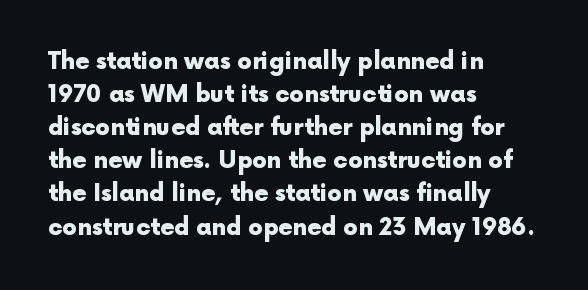
The image shows 23 px bold type, upright; set left-aligned, normal line spacing (1.44x), normal letter spacing, not underlined.
